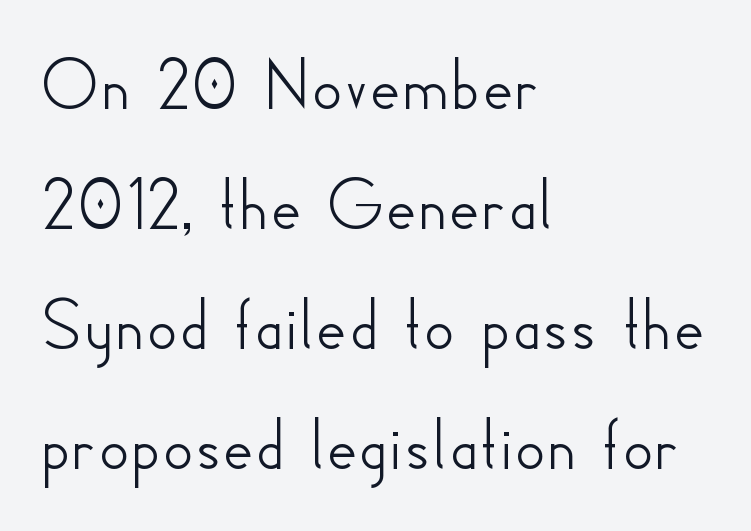
Q: Is the text italic (slanted)? A: No, it is upright.
Q: Is the typeface a serif or a sans-serif typeface? A: Sans-serif.
Q: Is the text underlined? A: No.
Q: How is the paragraph aligned? A: Left-aligned.
Q: Is the spacing between letters normal or unusually wide? A: Normal.
Q: Is the spacing between lines tight, normal or loose? A: Normal.
Q: Width (condensed, normal, or wide)? A: Normal.
Q: Stroke contrast? A: Low.
Q: x-height? A: Small.
Q: Monospaced? A: No.
